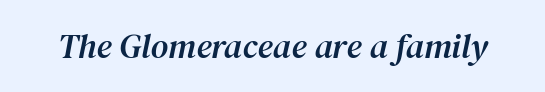
The rendering uses natural spacing where letterforms have individual widths. This is oblique type, the kind used for emphasis or titles. In terms of letterform style, serifs are clearly present. Caption: standard tracking, unaltered. The gap between lines stays unmarked.
